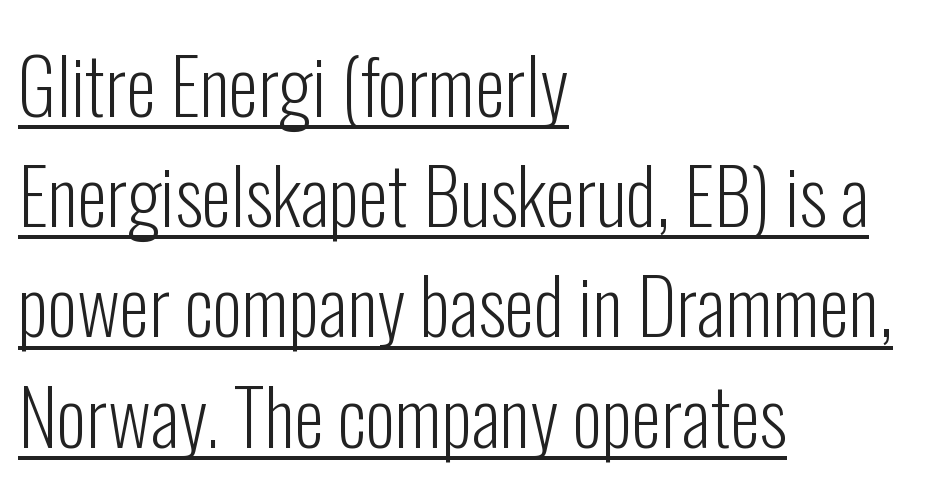
Q: Is the text bold? A: No.
Q: Is the text italic (slanted)? A: No, it is upright.
Q: Is the typeface a serif or a sans-serif typeface? A: Sans-serif.
Q: Is the text underlined? A: Yes.
Q: How is the paragraph aligned? A: Left-aligned.
Q: Is the spacing between letters normal or unusually wide? A: Normal.
Q: Is the spacing between lines tight, normal or loose? A: Normal.
Q: Width (condensed, normal, or wide)? A: Condensed.
Q: Stroke contrast? A: Low.
Q: x-height? A: Medium.
Q: Monospaced? A: No.
